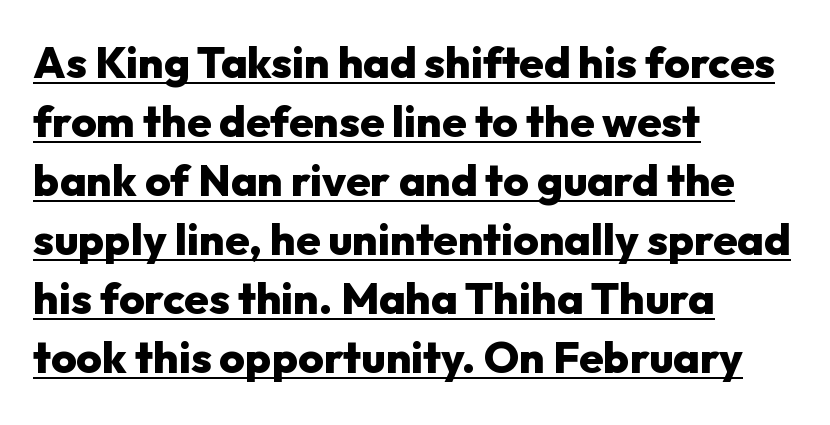
Honestly, the underline is the first thing you notice here. The horizontal fit of the characters is conventional and even. This rendering employs a face without finishing strokes, i.e., a sans-serif. These lines are set flush left with a ragged right edge. Its strokes are broad and dark, the hallmark of bold type. This sample has the flowing, uneven cadence of proportional lettering.
